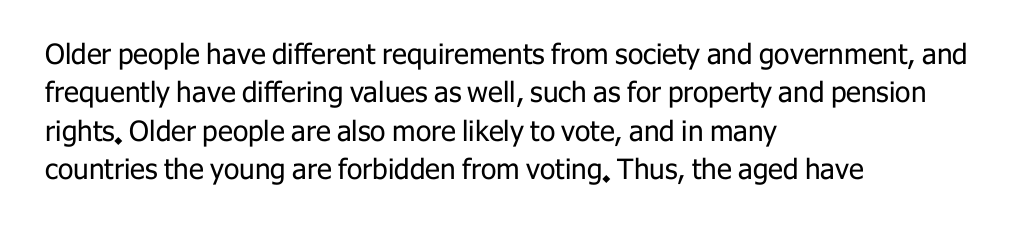
The image shows 28 px regular-weight sans-serif type, upright; set left-aligned, normal line spacing (1.37x), normal letter spacing, not underlined; low stroke contrast and a medium x-height.
